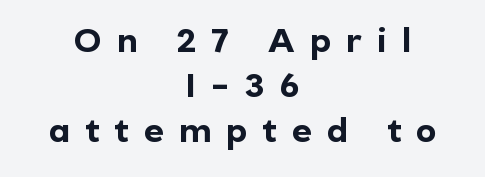
Has an underline been added? It has not. This block has exactly the height ordinary leading produces. Serif or sans? Sans — the stroke terminals are bare. Look at the stroke-to-counter ratio: heavy, a bold.
